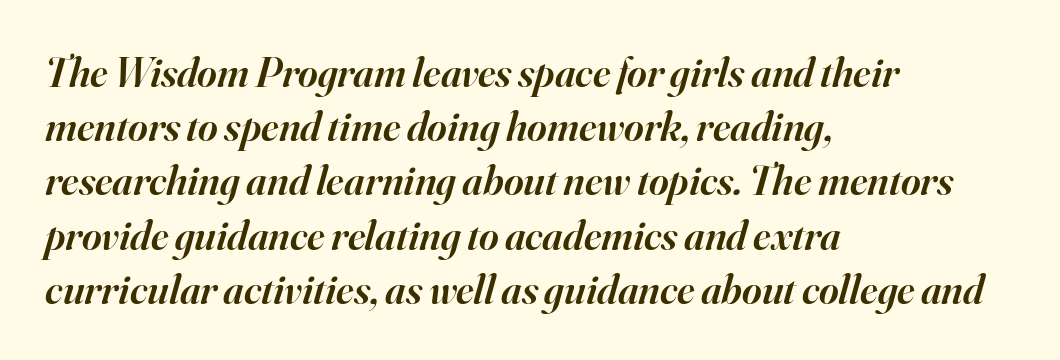
{"serif": "yes", "italic": "yes", "lean": "right", "slant_degrees": 16, "bold": "semi", "weight": "semibold", "width": "normal", "stroke_contrast": "high", "x_height": "small", "monospaced": "no", "underline": "no", "align": "left", "line_spacing": "normal", "line_spacing_ratio": 1.29, "letter_spacing": "normal", "letter_spacing_em": 0.0, "glyph_px": 42}
